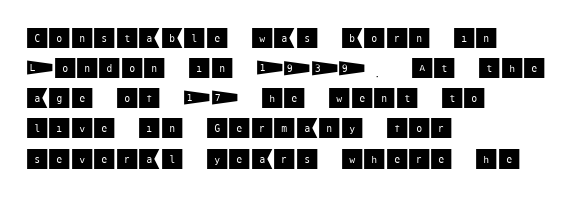
{"italic": "no", "underline": "no", "align": "left", "line_spacing": "normal", "line_spacing_ratio": 1.31, "letter_spacing": "normal", "letter_spacing_em": 0.0, "glyph_px": 23}
